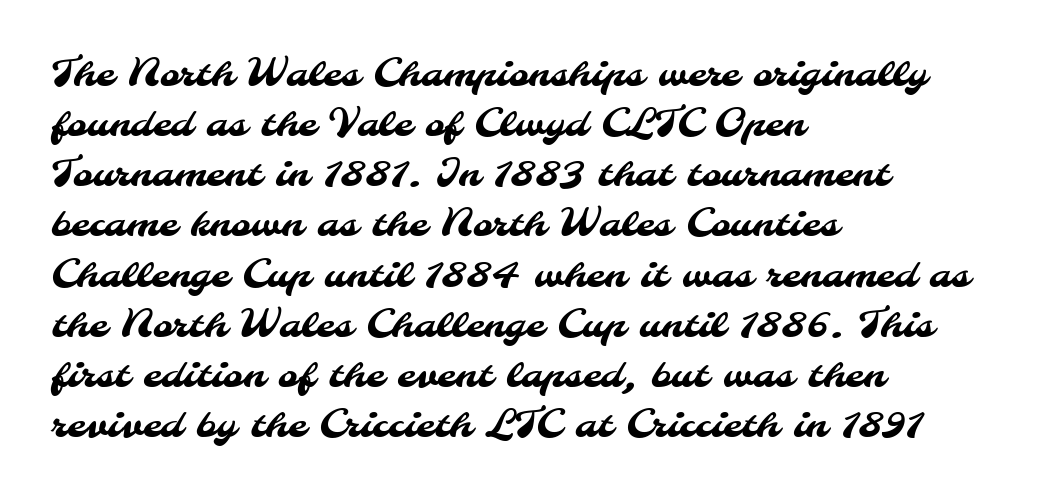
The image shows 38 px sans-serif type; set left-aligned, normal line spacing (1.32x), normal letter spacing, not underlined; medium stroke contrast and a small x-height.
